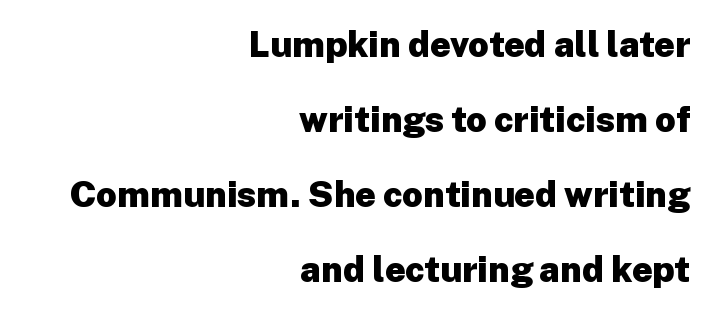
{"serif": "no", "italic": "no", "bold": "yes", "weight": "heavy", "width": "normal", "stroke_contrast": "low", "x_height": "medium", "monospaced": "no", "underline": "no", "align": "right", "line_spacing": "loose", "line_spacing_ratio": 2.08, "letter_spacing": "normal", "letter_spacing_em": 0.0, "glyph_px": 36}
